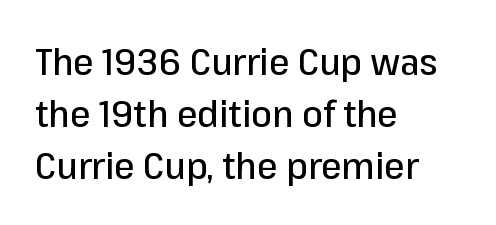
Stroke terminals: plain, sans-serif. Has an underline been added? It has not. Casual observation: everything's shoved over to the left. Each letter keeps its own natural width here, so spacing adapts to shape. Letter spacing: default.
